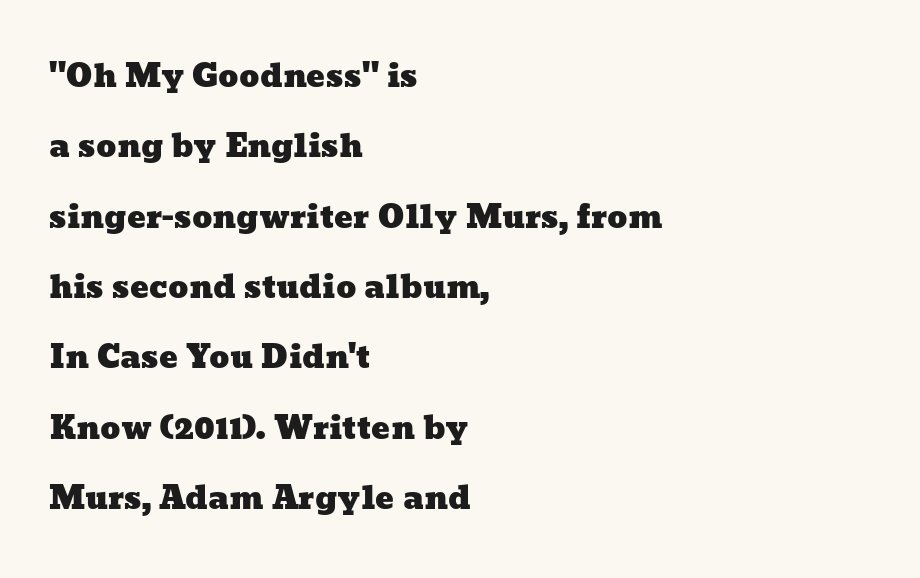
Does extra space separate the letters? No, they use regular spacing. The words here are not underlined. Note the varied advance widths — an 'i' is clearly narrower than an 'm'. Reading down the column, the eye jumps a long way to each next line. Caption: multi-line text, flush left, ragged right.
